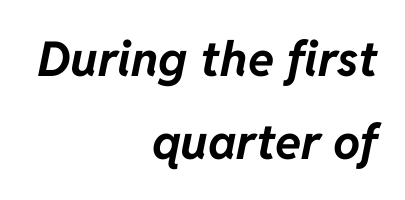
The image shows 48 px bold type, italic (leaning right); set right-aligned, line spacing 1.72x, normal letter spacing, not underlined; low stroke contrast and a medium x-height.
